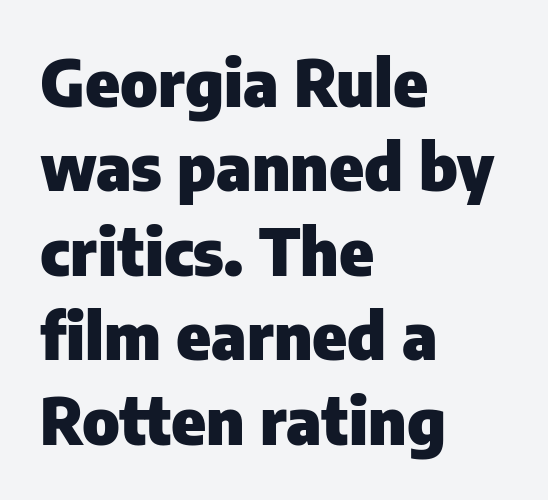
Q: Is the text bold? A: Yes.
Q: Is the text italic (slanted)? A: No, it is upright.
Q: Is the typeface a serif or a sans-serif typeface? A: Sans-serif.
Q: Is the text underlined? A: No.
Q: How is the paragraph aligned? A: Left-aligned.
Q: Is the spacing between letters normal or unusually wide? A: Normal.
Q: Is the spacing between lines tight, normal or loose? A: Normal.
Q: Width (condensed, normal, or wide)? A: Normal.
Q: Stroke contrast? A: Low.
Q: x-height? A: Medium.
Q: Monospaced? A: No.
